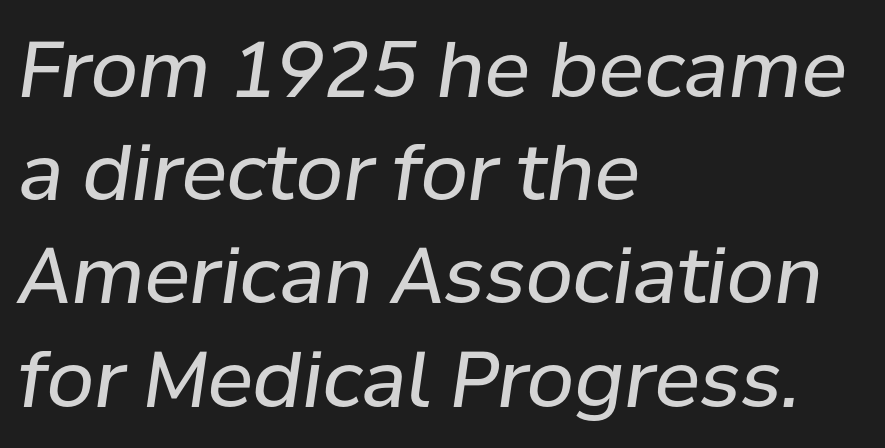
The image shows 77 px regular-weight type, italic (leaning right); set left-aligned, normal line spacing (1.34x), normal letter spacing, not underlined; low stroke contrast and a medium x-height.
